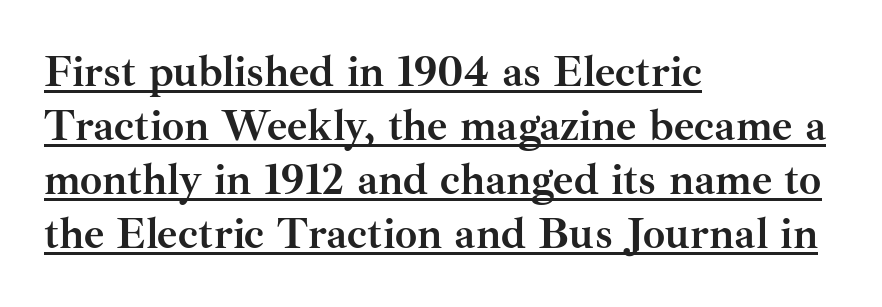
Q: Is the text bold? A: Yes.
Q: Is the text italic (slanted)? A: No, it is upright.
Q: Is the typeface a serif or a sans-serif typeface? A: Serif.
Q: Is the text underlined? A: Yes.
Q: How is the paragraph aligned? A: Left-aligned.
Q: Is the spacing between letters normal or unusually wide? A: Normal.
Q: Width (condensed, normal, or wide)? A: Normal.
Q: Stroke contrast? A: Medium.
Q: x-height? A: Small.
Q: Monospaced? A: No.
